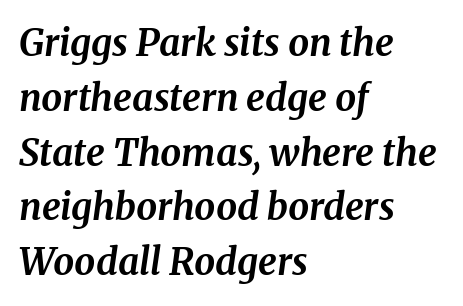
Line starts are locked; line ends wander. Vertical spacing — default. This rendering features lettering with no underline. Unlike a clean sans, this face finishes its strokes with serifs. A typesetter would call this proportional, since set widths differ per character.
